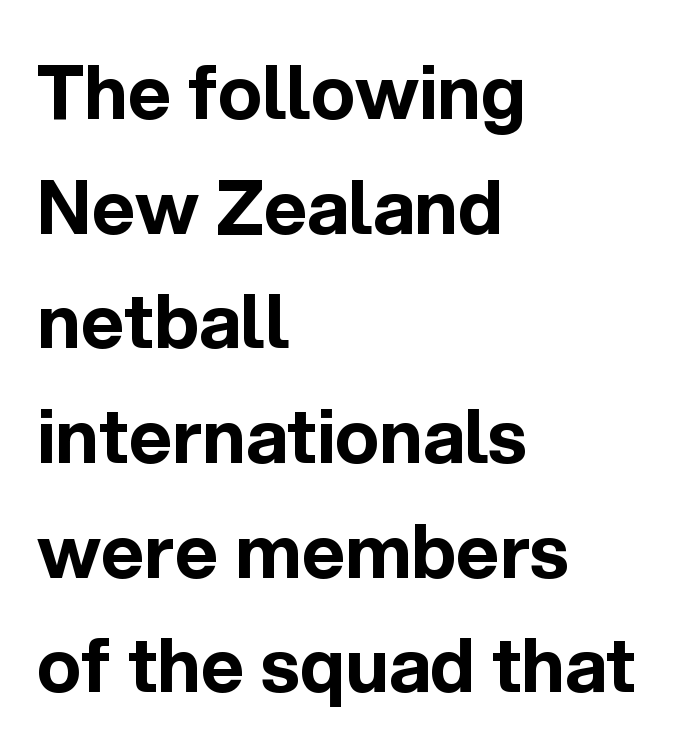
{"serif": "no", "italic": "no", "bold": "yes", "weight": "bold", "width": "normal", "x_height": "medium", "monospaced": "no", "underline": "no", "align": "left", "line_spacing": "normal", "line_spacing_ratio": 1.55, "letter_spacing": "normal", "letter_spacing_em": 0.0, "glyph_px": 74}
